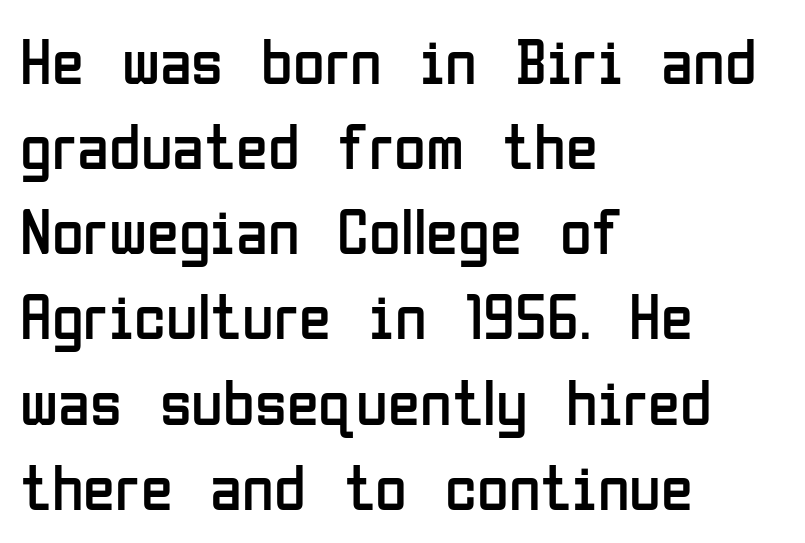
The image shows 65 px regular-weight, condensed sans-serif type, upright; set left-aligned, normal line spacing (1.31x), normal letter spacing, not underlined; low stroke contrast and a medium x-height.
